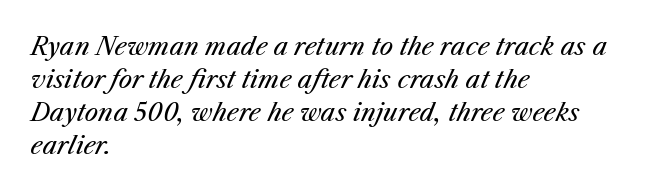
{"italic": "yes", "lean": "right", "slant_degrees": 25, "bold": "no", "underline": "no", "align": "left", "line_spacing": "normal", "line_spacing_ratio": 1.37, "letter_spacing": "normal", "letter_spacing_em": 0.0, "glyph_px": 24}
